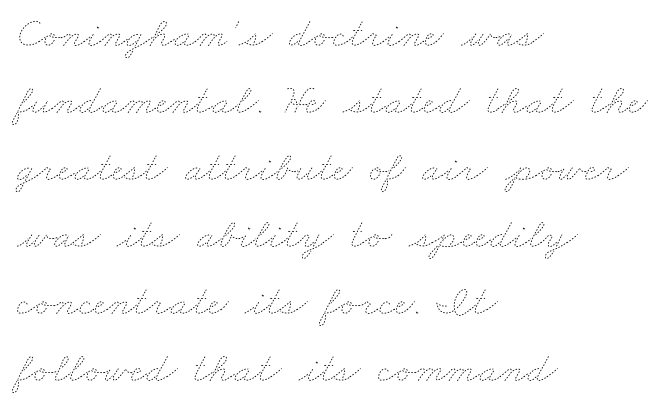
Line spacing here is normal. Heaviness? Minimal to ordinary, like unemphasized prose. Anything drawn beneath the words? Only blank space. Alignment: flush left.
